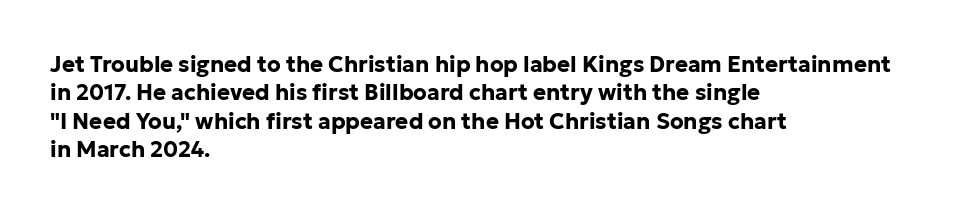
This is the regular roman posture of the typeface. The lines in this sample share a left origin and differ only in where they stop. Standard letterfit; no display-style spreading of the glyphs. Heavy-handed strokes throughout: this text is bold. The space directly below the letters is spotless.
